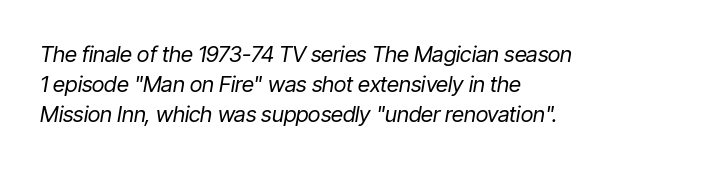
The image shows 22 px text type, italic (leaning right); set left-aligned, normal line spacing (1.37x), normal letter spacing, not underlined.
